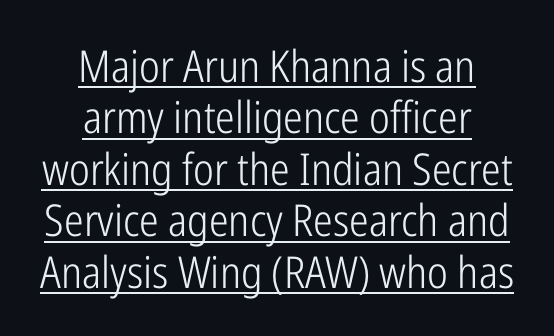
{"serif": "no", "italic": "no", "bold": "no", "weight": "light", "width": "condensed", "stroke_contrast": "low", "x_height": "medium", "monospaced": "no", "underline": "yes", "align": "center", "line_spacing_ratio": 1.17, "letter_spacing": "normal", "letter_spacing_em": 0.0, "glyph_px": 44}
